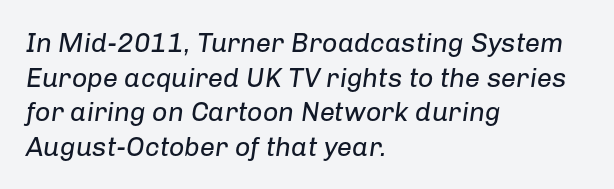
Q: Is the text bold? A: No.
Q: Is the text italic (slanted)? A: Yes, it leans right by about 8 degrees.
Q: Is the text underlined? A: No.
Q: How is the paragraph aligned? A: Left-aligned.
Q: Is the spacing between letters normal or unusually wide? A: Normal.
Q: Is the spacing between lines tight, normal or loose? A: Normal.
